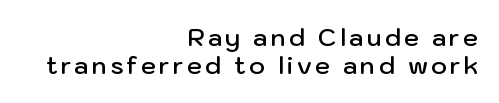
Q: Is the text bold? A: Semi-bold.
Q: Is the text italic (slanted)? A: No, it is upright.
Q: Is the text underlined? A: No.
Q: How is the paragraph aligned? A: Right-aligned.
